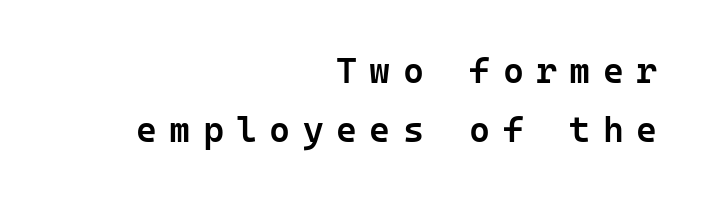
Nope, no serifs anywhere on these letters. Clear beneath every line of the passage. How are the letters spaced? Widely, with obvious added tracking. Does the leading feel generous? No, just average. If you drew a line through each stem, it would be perfectly vertical. Monospaced: the letters line up in strict vertical columns.
